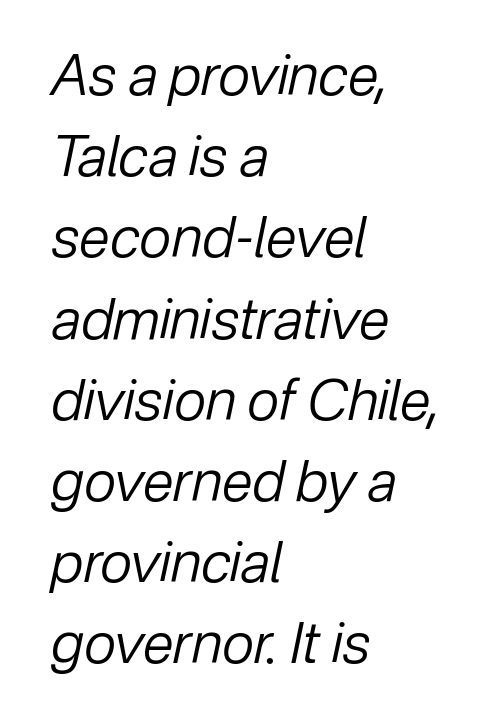
{"italic": "yes", "lean": "right", "slant_degrees": 12, "bold": "no", "weight": "regular", "width": "normal", "stroke_contrast": "low", "x_height": "medium", "monospaced": "no", "underline": "no", "align": "left", "line_spacing": "normal", "line_spacing_ratio": 1.45, "letter_spacing": "normal", "letter_spacing_em": 0.0, "glyph_px": 56}
